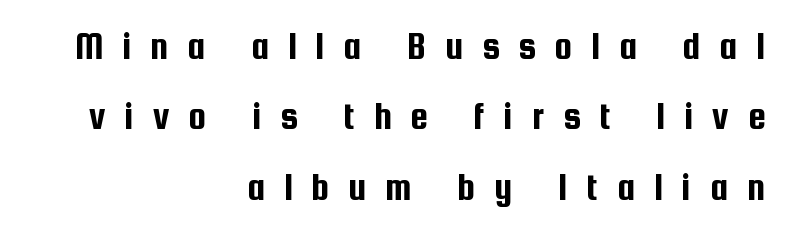
{"serif": "no", "italic": "no", "width": "condensed", "stroke_contrast": "low", "x_height": "medium", "monospaced": "no", "underline": "no", "align": "right", "line_spacing_ratio": 1.76, "letter_spacing": "wide", "letter_spacing_em": 0.47, "glyph_px": 40}
